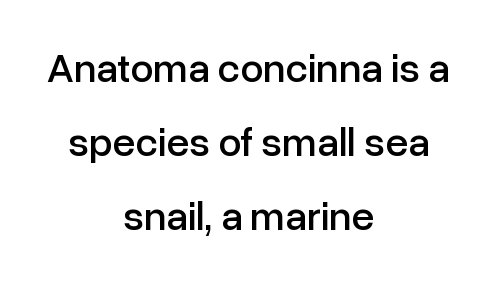
No word sits above an underline. Short note: letters normally spaced. A typesetter would call this proportional, since set widths differ per character. The type family on display is of the sans-serif kind. Ascenders rise straight up at ninety degrees.
